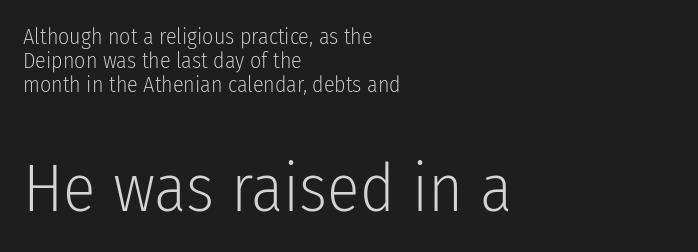
{"serif": "no", "italic": "no", "bold": "no", "weight": "light", "width": "condensed", "stroke_contrast": "low", "x_height": "medium", "monospaced": "no", "underline": "no", "align": "left", "line_spacing": "tight", "line_spacing_ratio": 1.08, "letter_spacing": "normal", "letter_spacing_em": 0.0, "larger_block": "second", "size_ratio": 3.05, "glyph_px": 67}
